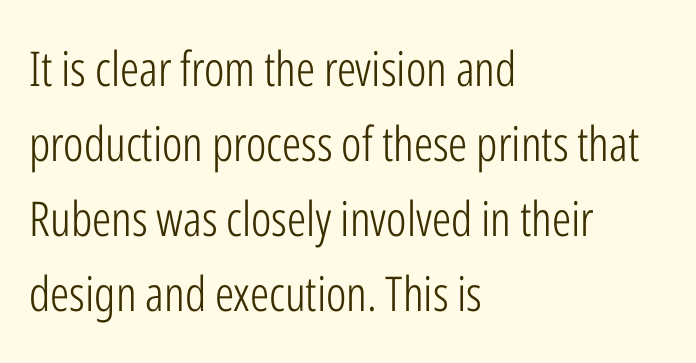
The image shows 48 px light, condensed sans-serif type, upright; set left-aligned, normal line spacing (1.56x), normal letter spacing, not underlined; low stroke contrast and a medium x-height.
